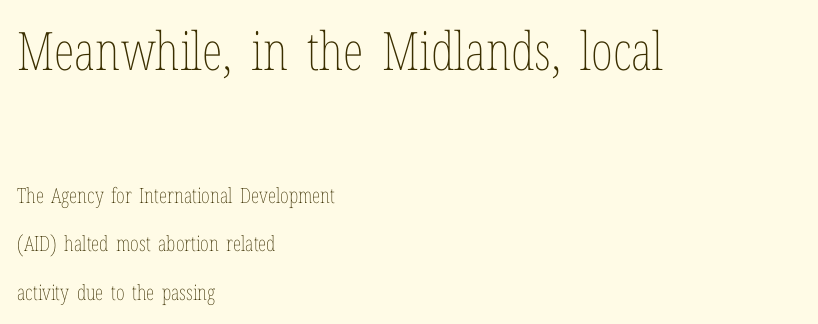
Q: Is the text bold? A: No.
Q: Is the text italic (slanted)? A: No, it is upright.
Q: Is the text underlined? A: No.
Q: How is the paragraph aligned? A: Left-aligned.
Q: Is the spacing between letters normal or unusually wide? A: Normal.
Q: Is the spacing between lines tight, normal or loose? A: Loose.
Q: Which block of text is set in a larger size, the first (top) or the second (bottom)? A: The first (top) one.
Q: Width (condensed, normal, or wide)? A: Condensed.
Q: Stroke contrast? A: Low.
Q: x-height? A: Medium.
Q: Monospaced? A: No.
